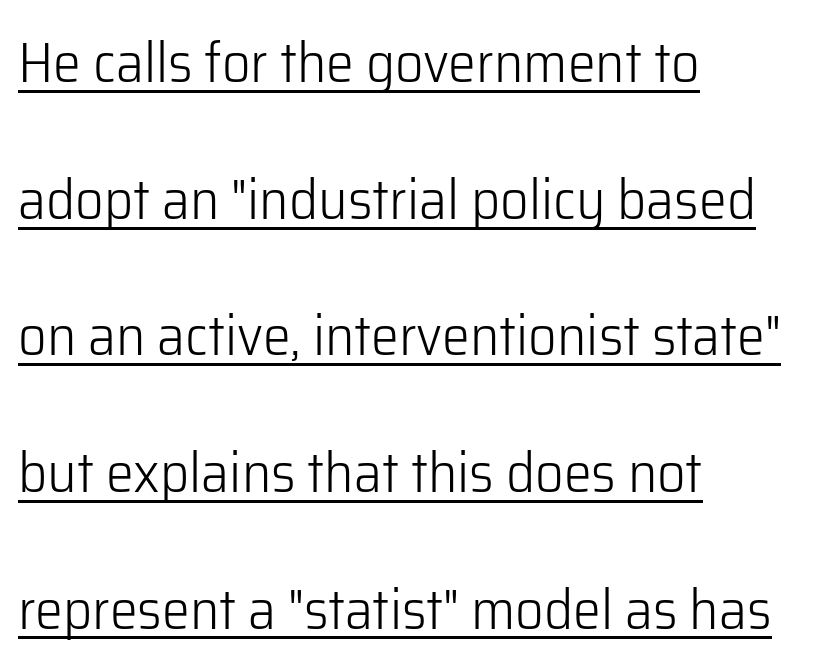
{"serif": "no", "italic": "no", "bold": "no", "weight": "light", "width": "normal", "stroke_contrast": "low", "x_height": "medium", "monospaced": "no", "underline": "yes", "align": "left", "line_spacing": "loose", "line_spacing_ratio": 2.44, "letter_spacing": "normal", "letter_spacing_em": 0.0, "glyph_px": 56}
